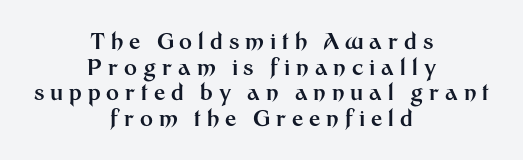
{"italic": "no", "bold": "yes", "underline": "no", "align": "center", "line_spacing_ratio": 1.17, "letter_spacing": "wide", "letter_spacing_em": 0.27, "glyph_px": 22}
